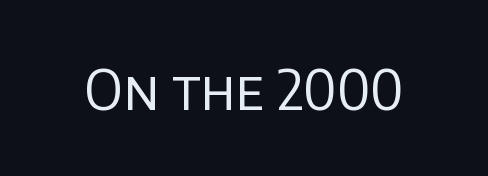
The image shows 54 px regular-weight sans-serif type, upright; set normal letter spacing, not underlined; low stroke contrast and a large x-height.
